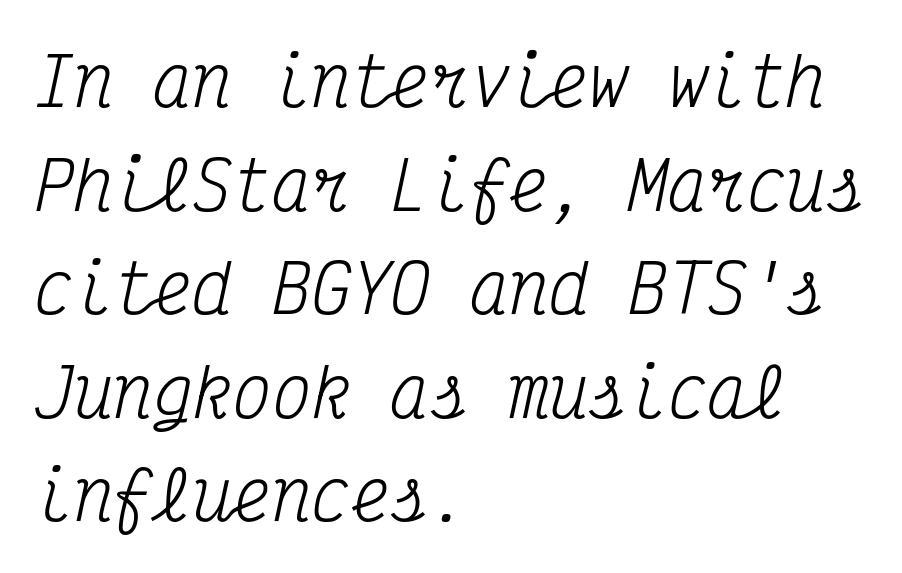
Q: Is the text bold? A: No.
Q: Is the text italic (slanted)? A: Yes, it leans right by about 12 degrees.
Q: Is the typeface a serif or a sans-serif typeface? A: Serif.
Q: Is the text underlined? A: No.
Q: How is the paragraph aligned? A: Left-aligned.
Q: Is the spacing between letters normal or unusually wide? A: Normal.
Q: Is the spacing between lines tight, normal or loose? A: Normal.
Q: Width (condensed, normal, or wide)? A: Condensed.
Q: Stroke contrast? A: Medium.
Q: x-height? A: Medium.
Q: Monospaced? A: Yes.
